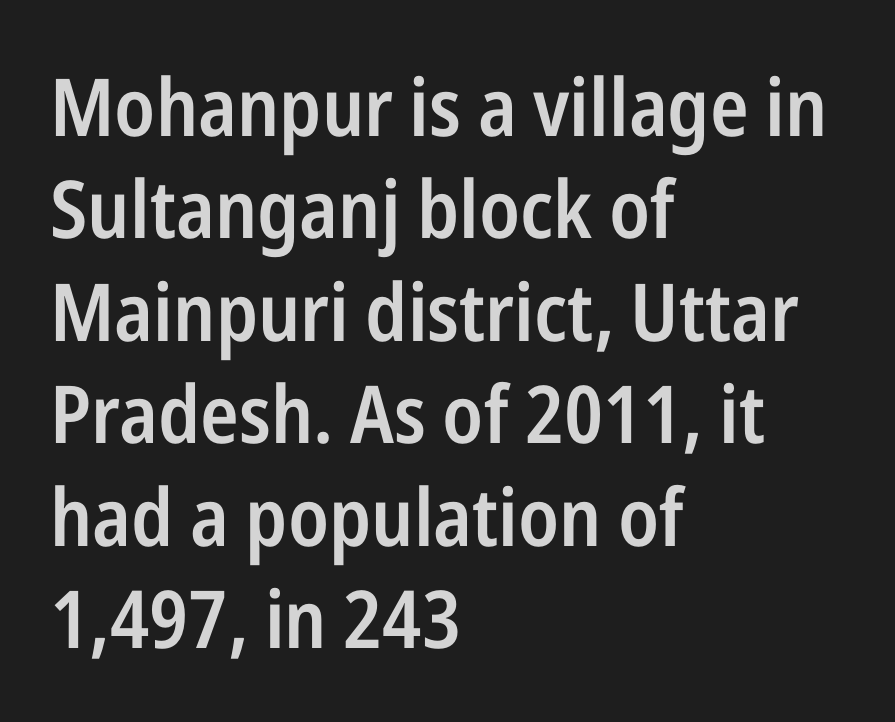
Q: Is the text bold? A: Semi-bold.
Q: Is the text italic (slanted)? A: No, it is upright.
Q: Is the typeface a serif or a sans-serif typeface? A: Sans-serif.
Q: Is the text underlined? A: No.
Q: How is the paragraph aligned? A: Left-aligned.
Q: Is the spacing between letters normal or unusually wide? A: Normal.
Q: Is the spacing between lines tight, normal or loose? A: Normal.
Q: Width (condensed, normal, or wide)? A: Condensed.
Q: Stroke contrast? A: Low.
Q: x-height? A: Medium.
Q: Monospaced? A: No.
